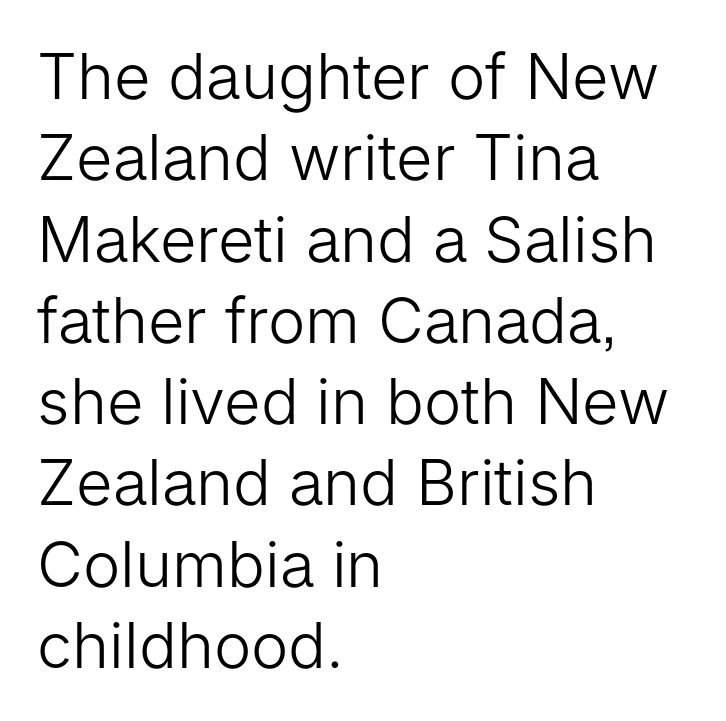
The image shows 63 px light sans-serif type, upright; set left-aligned, normal line spacing (1.29x), normal letter spacing, not underlined; low stroke contrast and a medium x-height.
